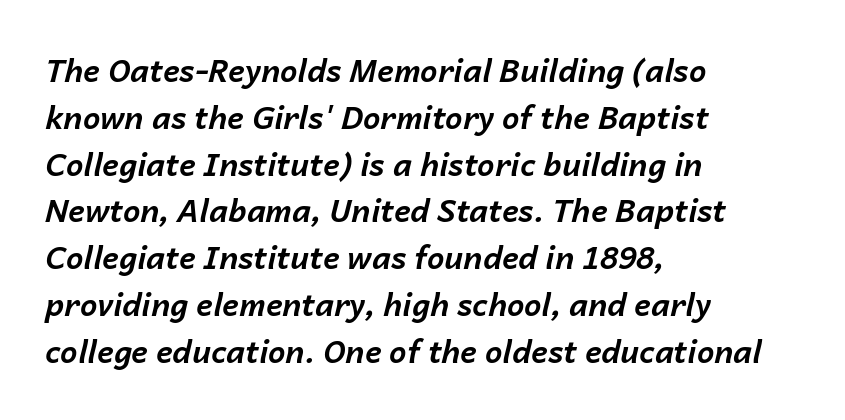
Vertically, the passage feels balanced, rows spaced as you'd expect. Anything drawn beneath the words? Only blank space. Reading down the block, your eye returns to a fixed left position each line. Each glyph is drawn with heavy, bold strokes. The passage shown is typed in a proportional face where columns would drift. Caption: standard tracking, unaltered.
